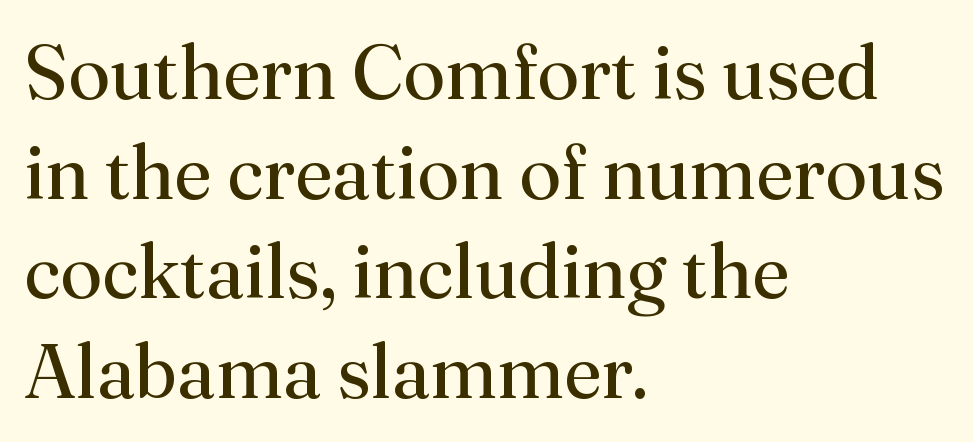
Nobody drew a line under any word here. A normal amount of white space separates one row of letters from the next. The horizontal fit of the characters is conventional and even. No heavy texture on the line: the type isn't bold.
